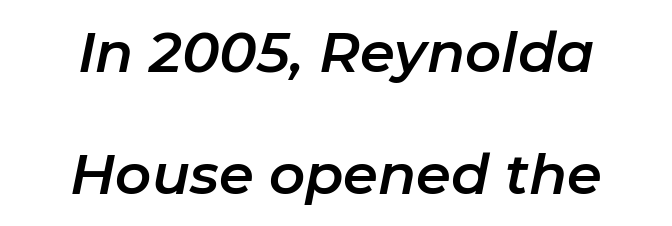
{"italic": "yes", "lean": "right", "slant_degrees": 11, "width": "normal", "stroke_contrast": "low", "x_height": "medium", "monospaced": "no", "underline": "no", "align": "center", "line_spacing": "loose", "line_spacing_ratio": 2.17, "letter_spacing": "normal", "letter_spacing_em": 0.0, "glyph_px": 56}
